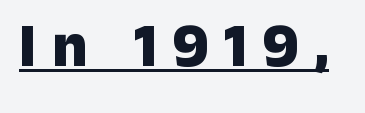
The image shows 62 px heavy sans-serif type, upright; set unusually wide letter spacing (+0.24 em), underlined; low stroke contrast and a medium x-height.
